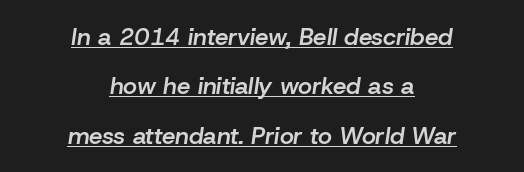
The text carries the slant typical of an italic or oblique font. The space between consecutive lines is lavish. Spacing between characters is what you'd get straight out of the box. The sample's only ornament is a line tracing under the words. Visually the block forms a symmetrical silhouette, jagged on both flanks.
